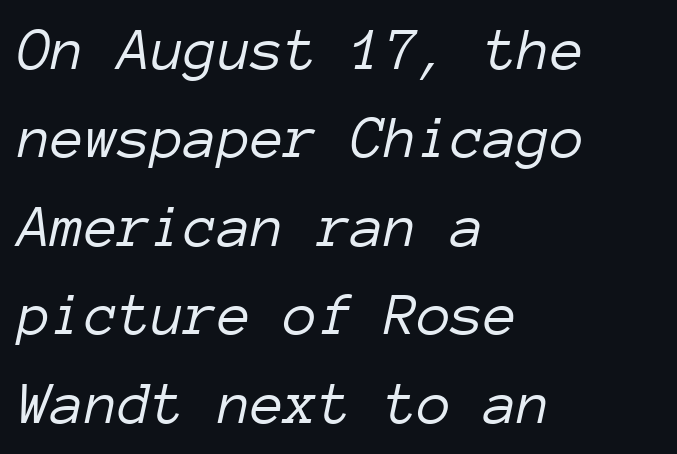
Q: Is the text bold? A: No.
Q: Is the text italic (slanted)? A: Yes, it leans right by about 12 degrees.
Q: Is the text underlined? A: No.
Q: How is the paragraph aligned? A: Left-aligned.
Q: Is the spacing between letters normal or unusually wide? A: Normal.
Q: Is the spacing between lines tight, normal or loose? A: Normal.
Q: Width (condensed, normal, or wide)? A: Normal.
Q: Stroke contrast? A: Low.
Q: x-height? A: Medium.
Q: Monospaced? A: Yes.
